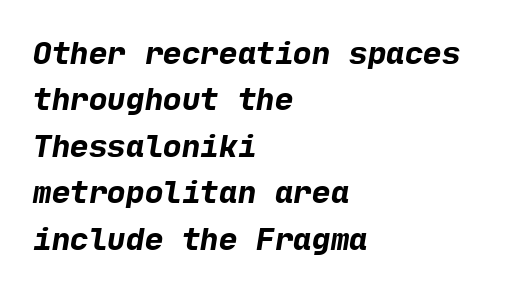
{"serif": "no", "bold": "yes", "weight": "bold", "width": "normal", "stroke_contrast": "low", "x_height": "medium", "underline": "no", "align": "left", "line_spacing": "normal", "line_spacing_ratio": 1.5, "letter_spacing": "normal", "letter_spacing_em": 0.0, "glyph_px": 31}
